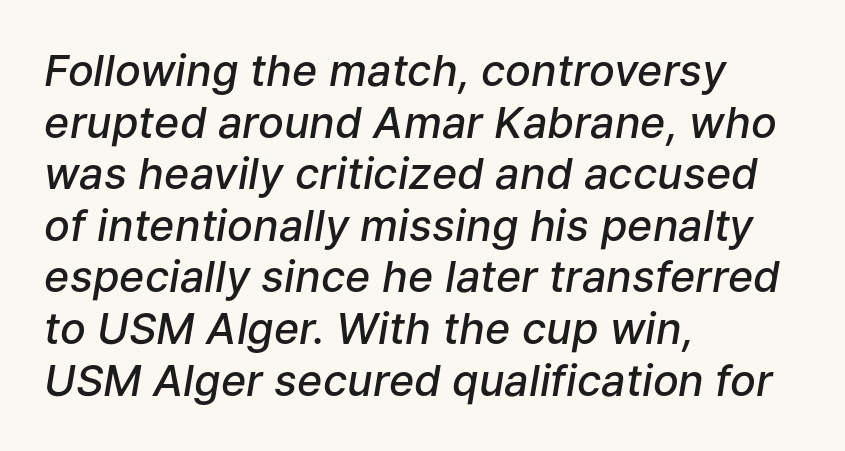
The image shows 43 px semibold type, italic (leaning right); set left-aligned, line spacing 1.2x, normal letter spacing, not underlined; low stroke contrast and a medium x-height.
